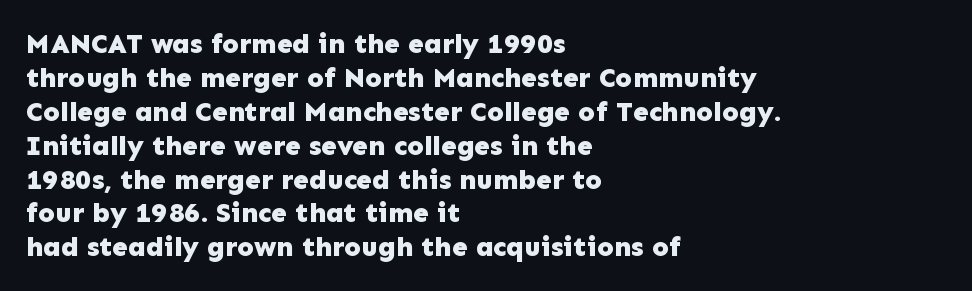
Proportional: the letters do not fall into vertical columns. The type sits square on the baseline with zero lean. Reading down the block, your eye returns to a fixed left position each line. Just letters on the line, the space beneath them empty. Nobody touched the tracking dial on this one.
